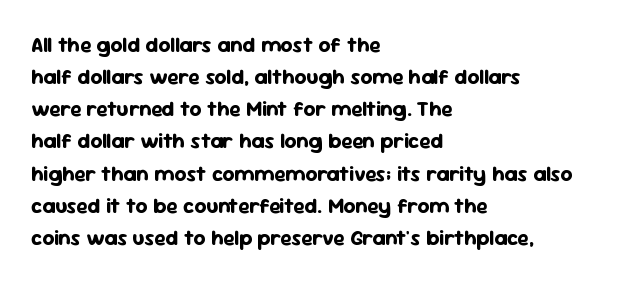
Tracking value appears to be zero — textbook default spacing. Is the type bold? Yes — the strokes are clearly thick and heavy. The block of text has a typical density, with ordinary space between rows. The rag falls on the right side of this text block. Words float on clear page, feet unadorned.
